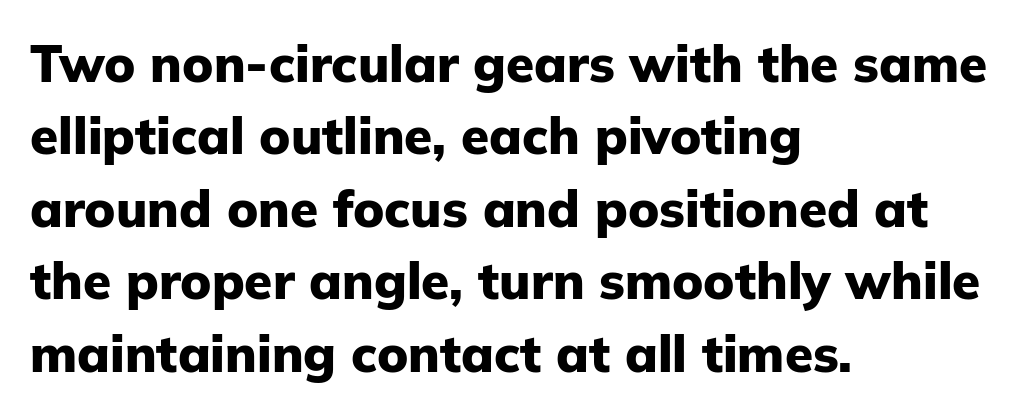
The image shows 51 px heavy sans-serif type, upright; set left-aligned, normal line spacing (1.42x), normal letter spacing, not underlined; low stroke contrast and a medium x-height.
